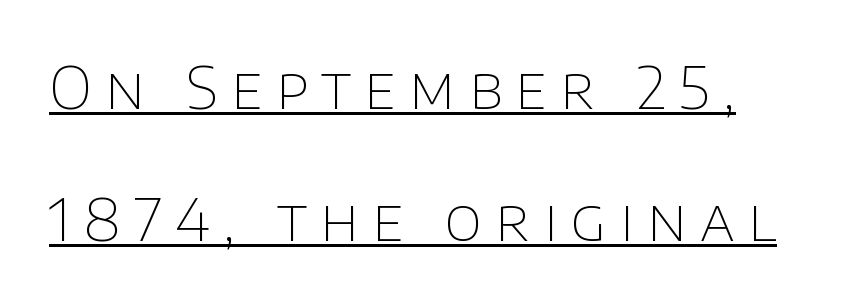
The image shows 58 px thin sans-serif type, upright; set left-aligned, loose line spacing (2.27x), unusually wide letter spacing (+0.23 em), underlined; low stroke contrast and a large x-height.
